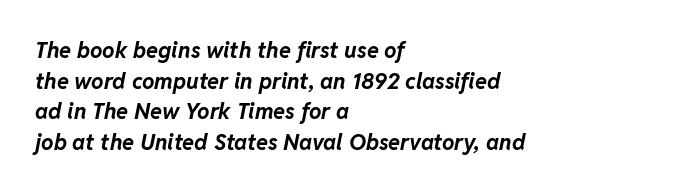
{"italic": "yes", "lean": "right", "slant_degrees": 11, "bold": "yes", "underline": "no", "align": "left", "line_spacing": "normal", "line_spacing_ratio": 1.39, "letter_spacing": "normal", "letter_spacing_em": 0.0, "glyph_px": 22}
